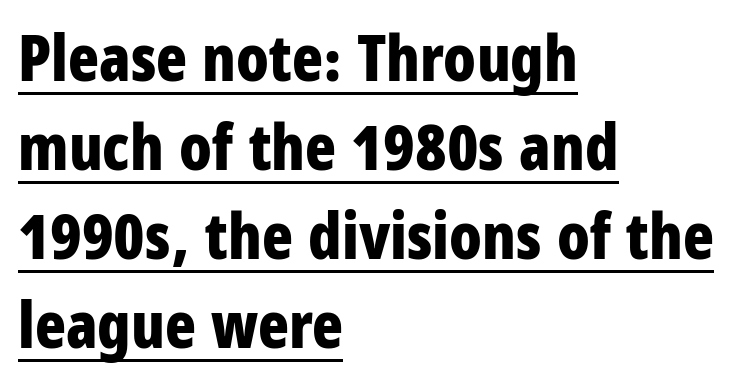
Horizontal bands of white between lines are of average thickness. Students, note that the glyphs here touch the page at normal intervals. Serif or sans? Sans — the stroke terminals are bare. The rendering anchors every line to the left-hand side. What weight is shown? A full bold with thick strokes. Tall strokes in this sample are plumb rather than angled.
